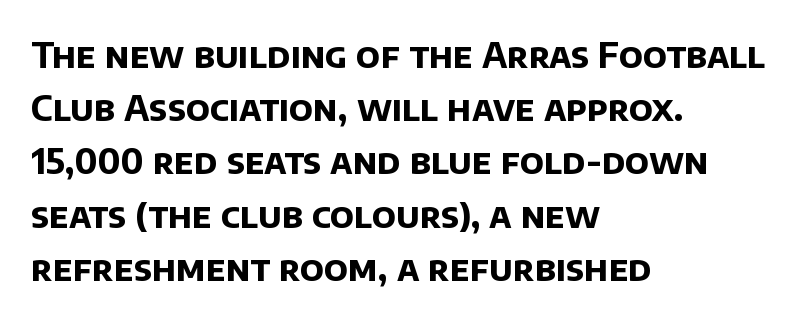
Q: Is the text bold? A: Yes.
Q: Is the typeface a serif or a sans-serif typeface? A: Sans-serif.
Q: Is the text underlined? A: No.
Q: How is the paragraph aligned? A: Left-aligned.
Q: Is the spacing between letters normal or unusually wide? A: Normal.
Q: Is the spacing between lines tight, normal or loose? A: Normal.
Q: Width (condensed, normal, or wide)? A: Normal.
Q: Stroke contrast? A: Low.
Q: x-height? A: Large.
Q: Monospaced? A: No.
